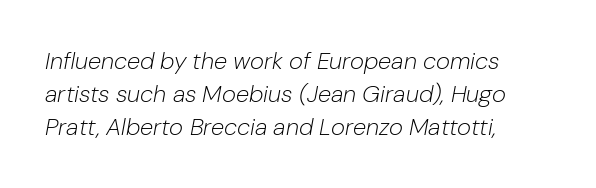
Is there much room between lines? A standard amount, neither cramped nor airy. The paragraph has a hard left edge and a soft right edge. Glyph-to-glyph distance matches everyday printed text. Compared with a typical body face, this is equally light or lighter still. Check the space under the baseline: it is left empty.
